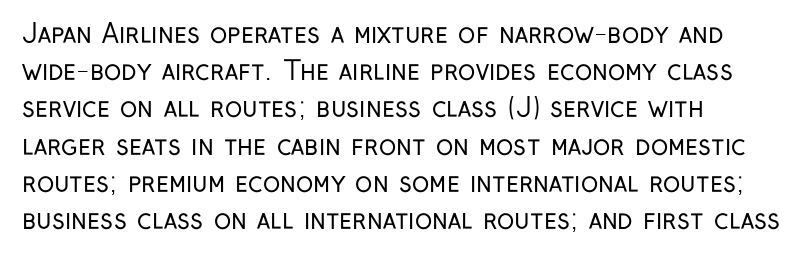
The rendering anchors every line to the left-hand side. A clean baseline with only descenders dipping below it. No chunkiness to these letters — they're not bold. Leading matches the norm, producing a regular column. Ascenders rise straight up at ninety degrees. Nobody touched the tracking dial on this one.
